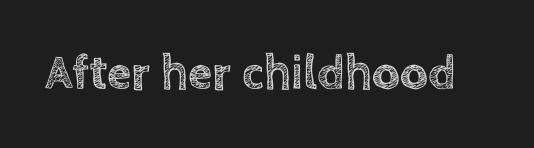
Q: Is the text italic (slanted)? A: No, it is upright.
Q: Is the text underlined? A: No.
Q: Is the spacing between letters normal or unusually wide? A: Normal.
Q: Width (condensed, normal, or wide)? A: Normal.
Q: x-height? A: Large.
Q: Monospaced? A: No.
